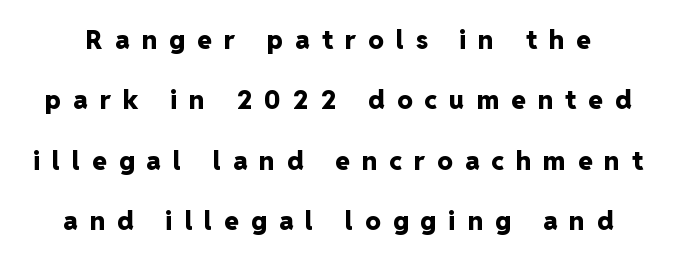
The image shows 26 px bold type, upright; set loose line spacing (2.32x), unusually wide letter spacing (+0.47 em), not underlined.
